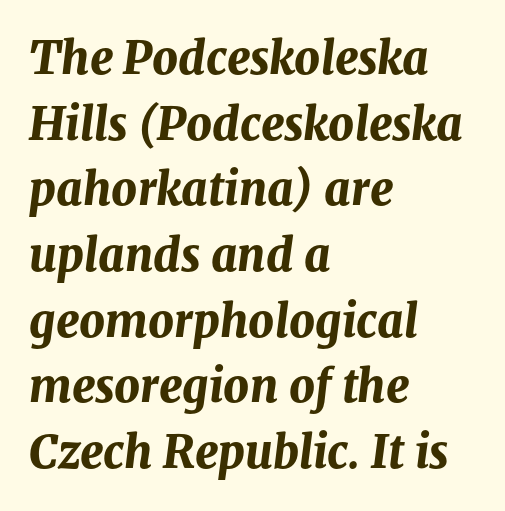
No extra tracking has been applied to these lines. In terms of posture, this sample is oblique. The foot of each line stays bare and open. Proportional: the letters do not fall into vertical columns.
